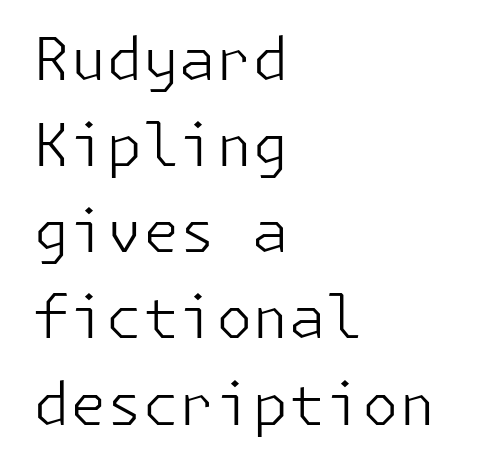
{"serif": "no", "italic": "no", "bold": "no", "weight": "light", "width": "normal", "stroke_contrast": "low", "x_height": "medium", "underline": "no", "align": "left", "line_spacing": "normal", "line_spacing_ratio": 1.46, "letter_spacing": "normal", "letter_spacing_em": 0.0, "glyph_px": 59}
